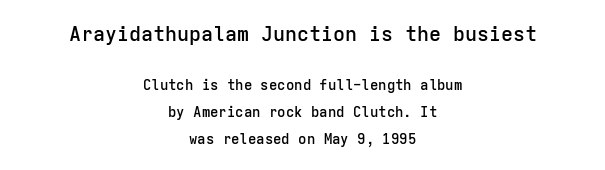
The image shows 20 px text type, upright; set centered, loose line spacing (1.94x), normal letter spacing, not underlined; the first (top) block is 1.43x larger.
